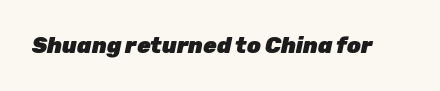
Plain, unruled lines of type. Nobody touched the tracking dial on this one. Each glyph is drawn with heavy, bold strokes. The typography opts for an oblique posture over an upright one.
